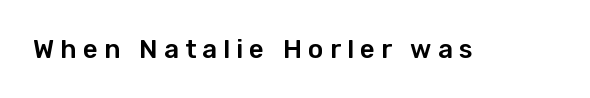
The image shows 26 px text type, upright; set unusually wide letter spacing (+0.24 em), not underlined.
